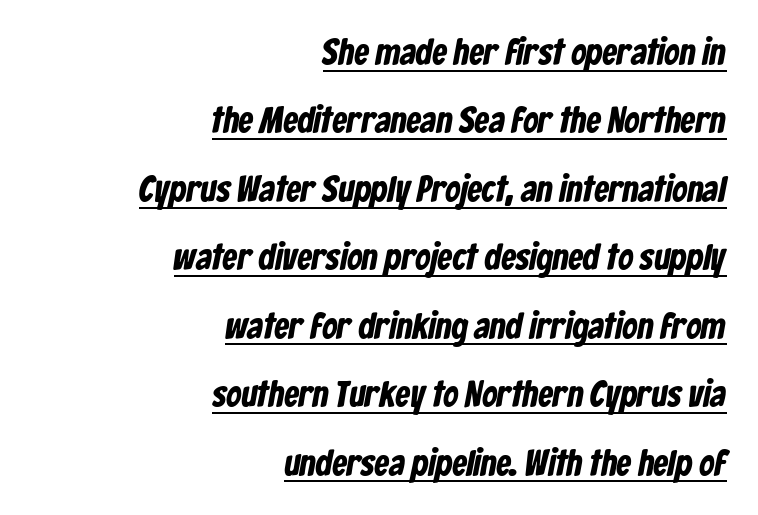
You could call the tracking neutral — neither tight nor loose. Somebody hit Ctrl+U on this one — the words are underlined. Spacing verdict: proportional, widths tailored to each character. Regarding serifs, this sample does without them.
